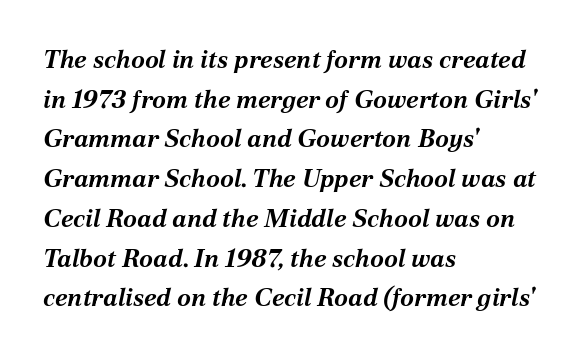
{"italic": "yes", "lean": "right", "slant_degrees": 12, "bold": "yes", "underline": "no", "align": "left", "line_spacing": "normal", "line_spacing_ratio": 1.59, "letter_spacing": "normal", "letter_spacing_em": 0.0, "glyph_px": 25}
